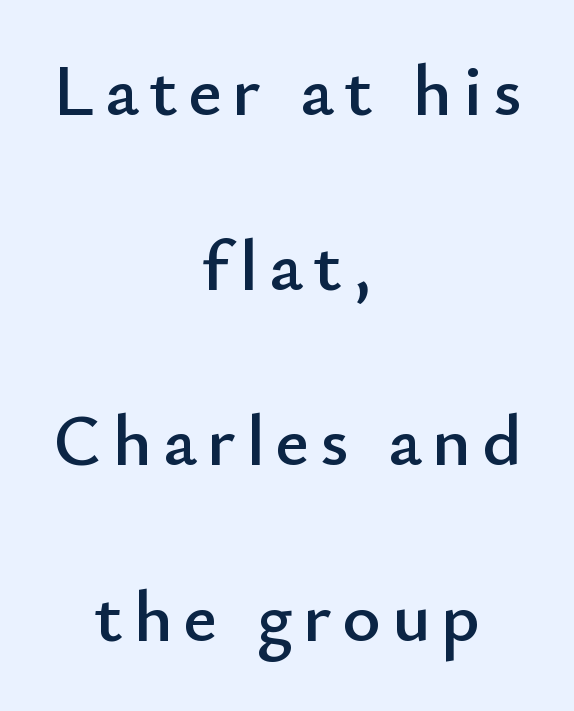
{"serif": "no", "italic": "no", "width": "normal", "stroke_contrast": "low", "x_height": "small", "monospaced": "no", "underline": "no", "align": "center", "line_spacing": "loose", "line_spacing_ratio": 2.4, "glyph_px": 73}
